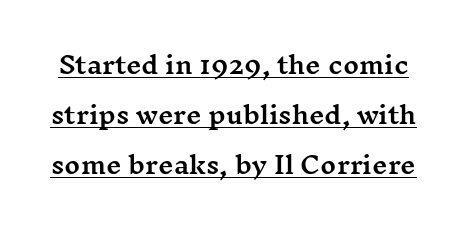
The image shows 24 px text type, upright; set loose line spacing (2.09x), normal letter spacing, underlined.
